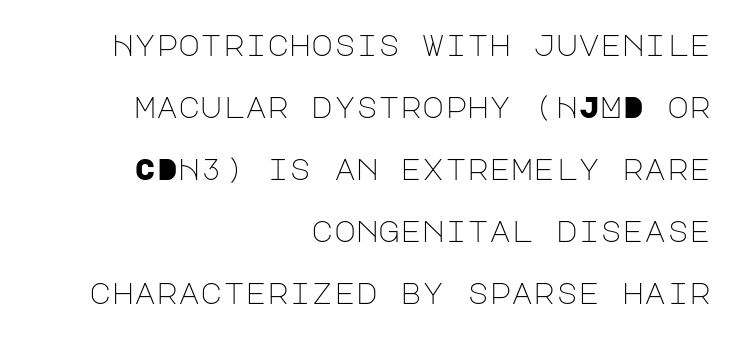
Q: Is the text bold? A: No.
Q: Is the text italic (slanted)? A: No, it is upright.
Q: Is the typeface a serif or a sans-serif typeface? A: Sans-serif.
Q: Is the text underlined? A: No.
Q: How is the paragraph aligned? A: Right-aligned.
Q: Is the spacing between letters normal or unusually wide? A: Normal.
Q: Is the spacing between lines tight, normal or loose? A: Loose.
Q: Width (condensed, normal, or wide)? A: Normal.
Q: Stroke contrast? A: Low.
Q: x-height? A: Large.
